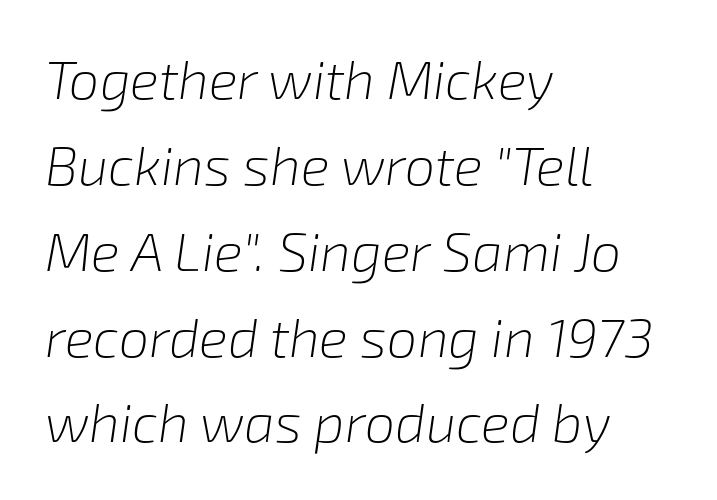
Q: Is the text bold? A: No.
Q: Is the text italic (slanted)? A: Yes, it leans right by about 8 degrees.
Q: Is the text underlined? A: No.
Q: How is the paragraph aligned? A: Left-aligned.
Q: Is the spacing between letters normal or unusually wide? A: Normal.
Q: Is the spacing between lines tight, normal or loose? A: Normal.
Q: Width (condensed, normal, or wide)? A: Normal.
Q: Stroke contrast? A: Low.
Q: x-height? A: Medium.
Q: Monospaced? A: No.
